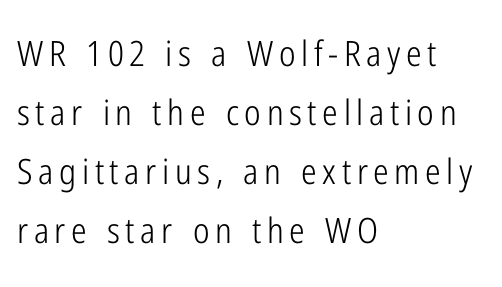
In terms of letterform style, serifs are entirely absent. The foot of each line stays bare and open. This is not heavy type; no bold has been used. A typesetter would mark this as roman, not italic. Character widths vary here, with narrow letters taking less room than wide ones. Evenly set lines give the paragraph a standard silhouette.
